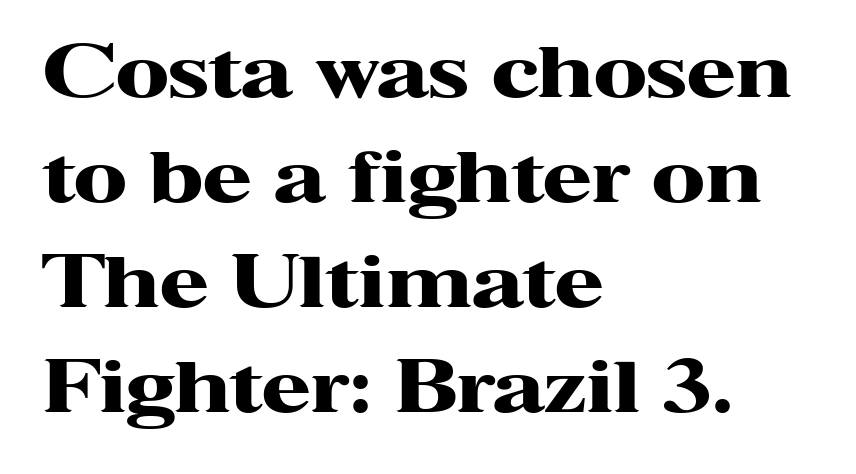
The image shows 71 px heavy, wide serif type, upright; set left-aligned, normal line spacing (1.48x), normal letter spacing, not underlined; high stroke contrast and a medium x-height.
